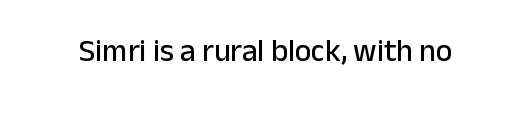
Italic? Not at all — the glyphs are vertical. Descender tails drop into unmarked territory. The glyphs in this specimen are sans serif. Spacing between characters is what you'd get straight out of the box.
